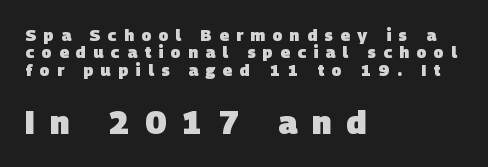
{"serif": "no", "bold": "yes", "weight": "heavy", "width": "normal", "stroke_contrast": "low", "x_height": "large", "monospaced": "no", "underline": "no", "align": "left", "line_spacing": "tight", "line_spacing_ratio": 1.09, "letter_spacing": "wide", "letter_spacing_em": 0.47, "larger_block": "second", "size_ratio": 2.0, "glyph_px": 32}
